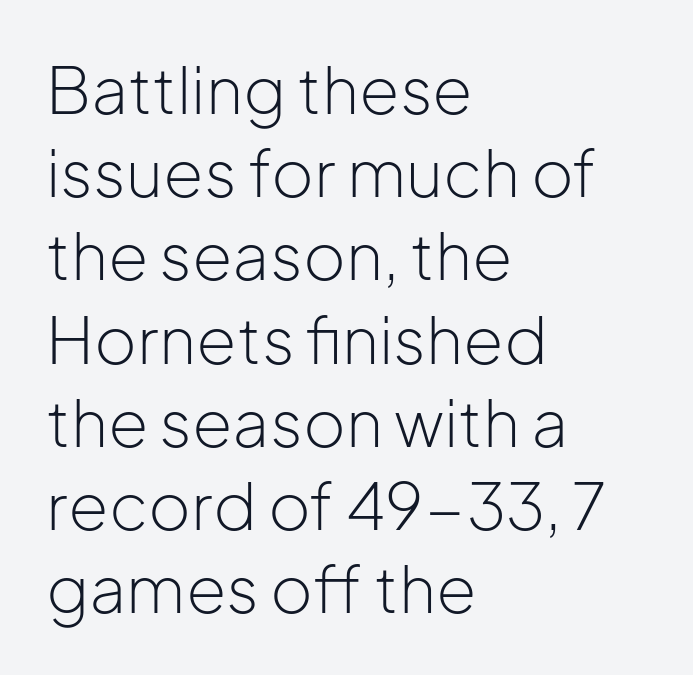
Q: Is the text bold? A: No.
Q: Is the text italic (slanted)? A: No, it is upright.
Q: Is the typeface a serif or a sans-serif typeface? A: Sans-serif.
Q: Is the text underlined? A: No.
Q: How is the paragraph aligned? A: Left-aligned.
Q: Is the spacing between letters normal or unusually wide? A: Normal.
Q: Is the spacing between lines tight, normal or loose? A: Normal.
Q: Width (condensed, normal, or wide)? A: Normal.
Q: Stroke contrast? A: Low.
Q: x-height? A: Medium.
Q: Monospaced? A: No.
